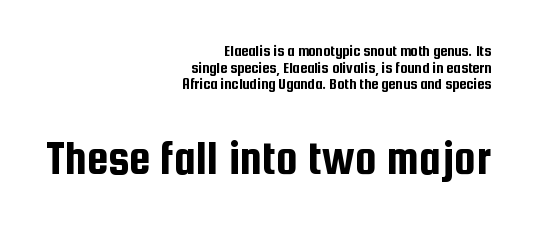
{"serif": "no", "italic": "no", "width": "condensed", "stroke_contrast": "low", "x_height": "medium", "monospaced": "no", "underline": "no", "align": "right", "line_spacing": "tight", "line_spacing_ratio": 1.04, "letter_spacing": "normal", "letter_spacing_em": 0.0, "larger_block": "second", "size_ratio": 3.06, "glyph_px": 49}
